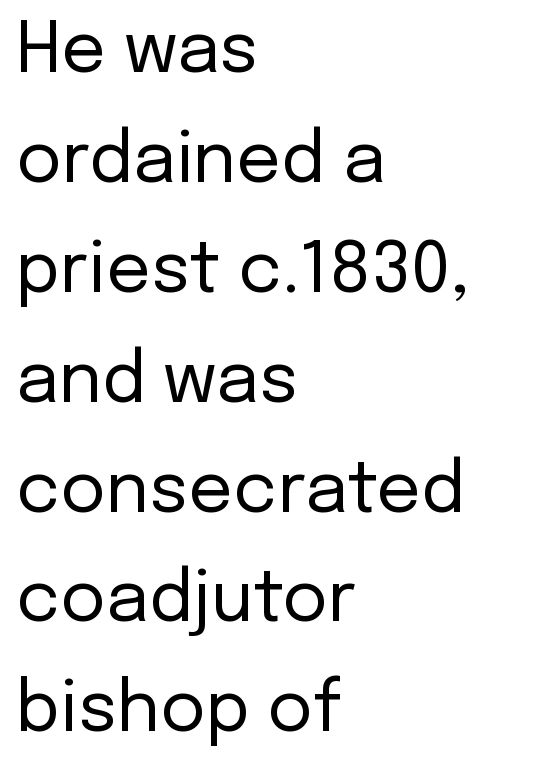
Q: Is the text bold? A: No.
Q: Is the text italic (slanted)? A: No, it is upright.
Q: Is the typeface a serif or a sans-serif typeface? A: Sans-serif.
Q: Is the text underlined? A: No.
Q: How is the paragraph aligned? A: Left-aligned.
Q: Is the spacing between letters normal or unusually wide? A: Normal.
Q: Is the spacing between lines tight, normal or loose? A: Normal.
Q: Width (condensed, normal, or wide)? A: Normal.
Q: Stroke contrast? A: Low.
Q: x-height? A: Medium.
Q: Monospaced? A: No.
